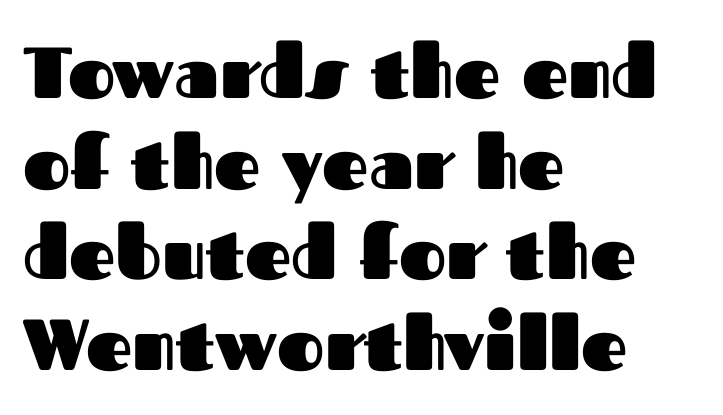
Quick note: interline space is typical. Does the copy run flush right? No — it runs flush left. The passage shown is typed in a proportional face where columns would drift. As a designer I'd log this as weight 700, bold.
